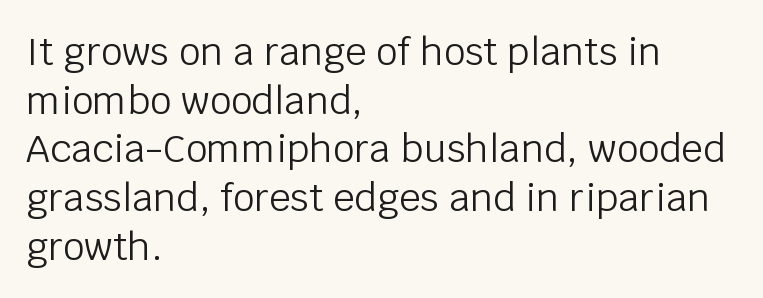
The image shows 38 px light sans-serif type, upright; set left-aligned, normal line spacing (1.28x), normal letter spacing, not underlined; low stroke contrast and a large x-height.
